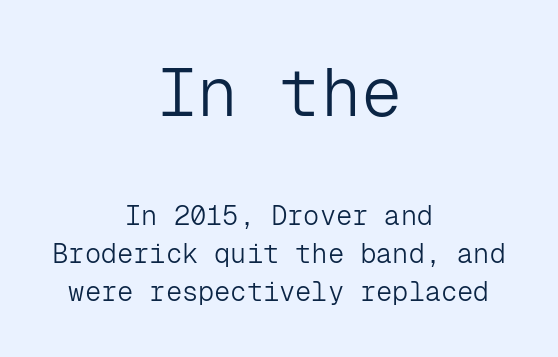
Q: Is the text bold? A: No.
Q: Is the text italic (slanted)? A: No, it is upright.
Q: Is the typeface a serif or a sans-serif typeface? A: Sans-serif.
Q: Is the text underlined? A: No.
Q: How is the paragraph aligned? A: Centered.
Q: Is the spacing between letters normal or unusually wide? A: Normal.
Q: Is the spacing between lines tight, normal or loose? A: Normal.
Q: Which block of text is set in a larger size, the first (top) or the second (bottom)? A: The first (top) one.
Q: Width (condensed, normal, or wide)? A: Normal.
Q: Stroke contrast? A: Low.
Q: x-height? A: Medium.
Q: Monospaced? A: Yes.
